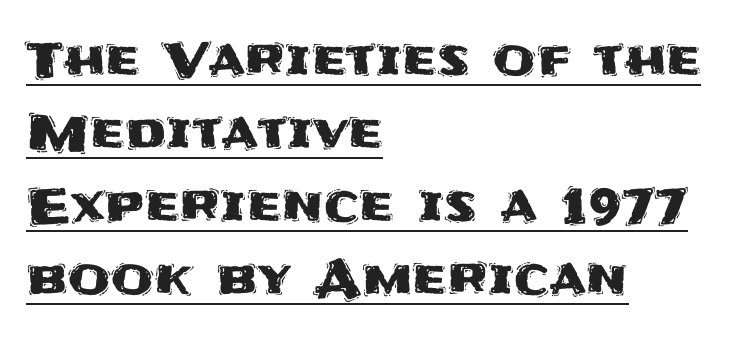
Q: Is the text italic (slanted)? A: No, it is upright.
Q: Is the typeface a serif or a sans-serif typeface? A: Sans-serif.
Q: Is the text underlined? A: Yes.
Q: How is the paragraph aligned? A: Left-aligned.
Q: Is the spacing between letters normal or unusually wide? A: Normal.
Q: Is the spacing between lines tight, normal or loose? A: Normal.
Q: Width (condensed, normal, or wide)? A: Normal.
Q: Stroke contrast? A: Medium.
Q: x-height? A: Large.
Q: Monospaced? A: No.
